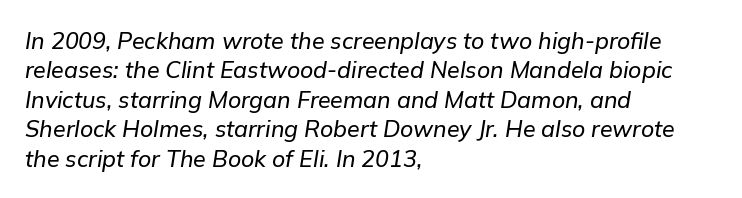
Rule under the text: the space is simply empty. Compared with typical paragraphs, the rows here are spaced about the same. Glyph-to-glyph distance matches everyday printed text. Rendered with sloped, italic letterforms.
